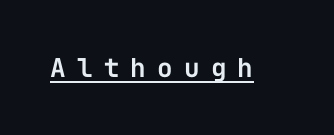
This sample uses an upright cut, with every glyph sitting square on the baseline. Notice how a bar underscores the lettering throughout. Substantial extra tracking has been applied to these lines.
